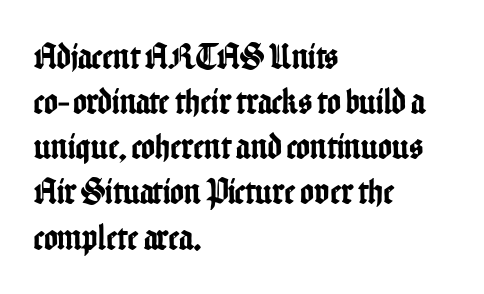
{"serif": "no", "italic": "no", "width": "condensed", "stroke_contrast": "low", "x_height": "medium", "monospaced": "no", "underline": "no", "align": "left", "line_spacing_ratio": 1.22, "letter_spacing": "normal", "letter_spacing_em": 0.0, "glyph_px": 37}
